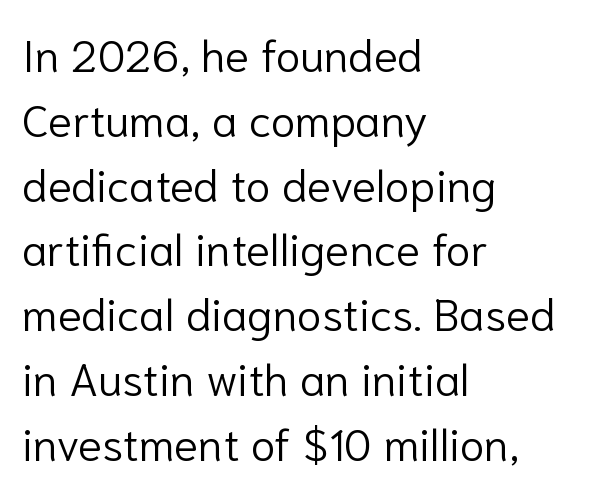
{"serif": "no", "italic": "no", "bold": "no", "weight": "light", "width": "normal", "stroke_contrast": "low", "x_height": "medium", "monospaced": "no", "underline": "no", "align": "left", "line_spacing": "normal", "line_spacing_ratio": 1.44, "letter_spacing": "normal", "letter_spacing_em": 0.0, "glyph_px": 45}
